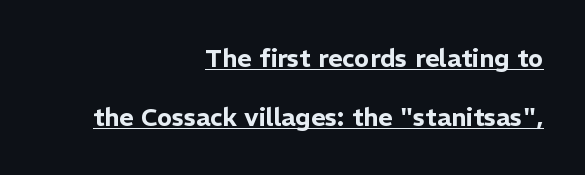
The image shows 25 px text type, upright; set right-aligned, loose line spacing (2.36x), normal letter spacing, underlined.
